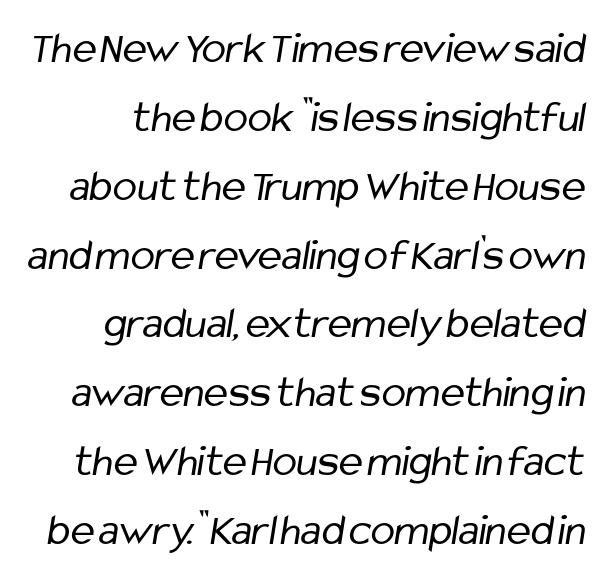
Q: Is the text bold? A: No.
Q: Is the typeface a serif or a sans-serif typeface? A: Sans-serif.
Q: Is the text underlined? A: No.
Q: Is the spacing between letters normal or unusually wide? A: Normal.
Q: Is the spacing between lines tight, normal or loose? A: Normal.
Q: Width (condensed, normal, or wide)? A: Condensed.
Q: Stroke contrast? A: Low.
Q: x-height? A: Medium.
Q: Monospaced? A: No.
